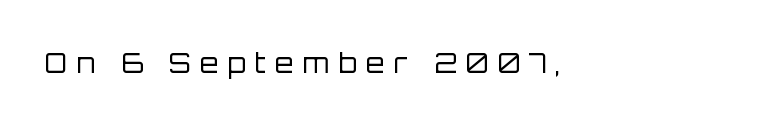
Q: Is the text bold? A: No.
Q: Is the text italic (slanted)? A: No, it is upright.
Q: Is the text underlined? A: No.
Q: Is the spacing between letters normal or unusually wide? A: Unusually wide.
